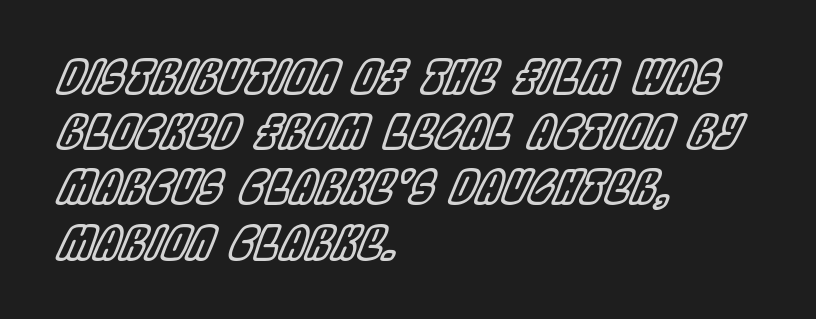
The image shows 46 px condensed type, italic (leaning right); set left-aligned, line spacing 1.2x, normal letter spacing, not underlined; a large x-height.
